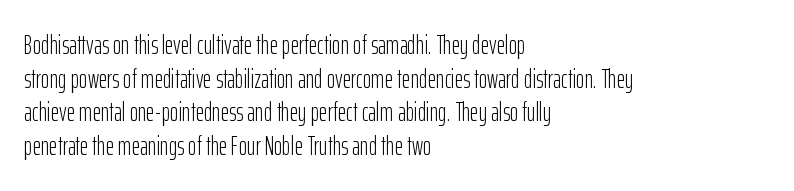
The image shows 26 px text type, upright; set left-aligned, normal line spacing (1.29x), normal letter spacing, not underlined.
